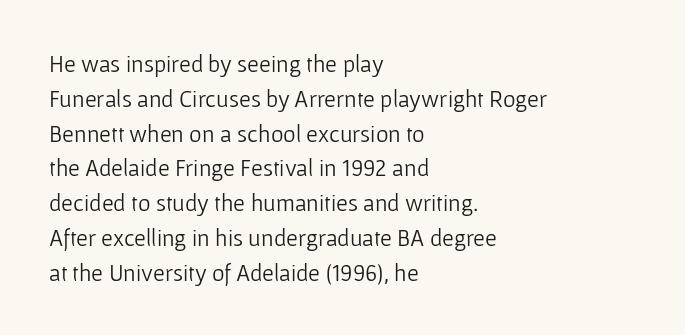
Summary of weight: not heavy and not bold. The passage shown stacks its lines at a standard gap. Upright lettering throughout. Tracking value appears to be zero — textbook default spacing.
